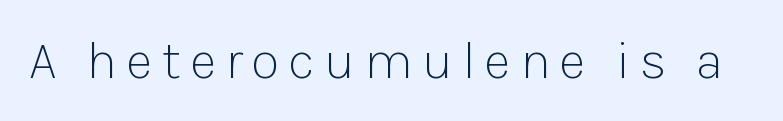
{"serif": "no", "italic": "no", "bold": "no", "weight": "light", "width": "normal", "stroke_contrast": "low", "x_height": "medium", "monospaced": "no", "underline": "no", "glyph_px": 53}
